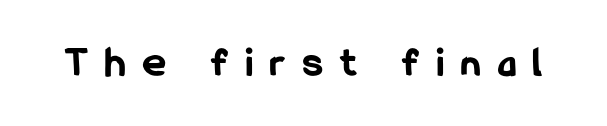
{"serif": "no", "italic": "no", "bold": "yes", "weight": "bold", "width": "condensed", "stroke_contrast": "low", "x_height": "medium", "monospaced": "no", "underline": "no", "letter_spacing": "wide", "letter_spacing_em": 0.41, "glyph_px": 43}
